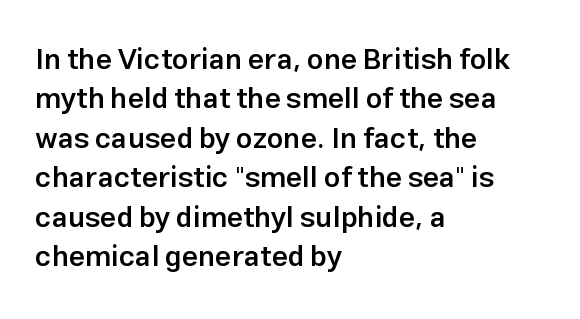
{"serif": "no", "italic": "no", "bold": "semi", "weight": "semibold", "width": "normal", "stroke_contrast": "low", "x_height": "medium", "monospaced": "no", "underline": "no", "align": "left", "line_spacing": "normal", "line_spacing_ratio": 1.36, "letter_spacing": "normal", "letter_spacing_em": 0.0, "glyph_px": 29}
